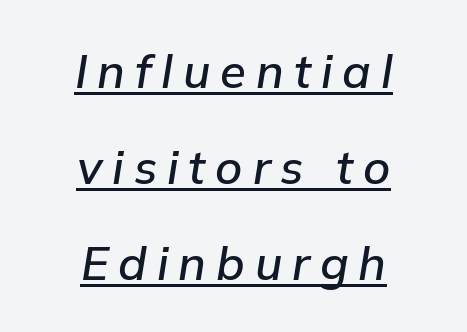
{"italic": "yes", "lean": "right", "slant_degrees": 9, "width": "normal", "stroke_contrast": "low", "x_height": "medium", "monospaced": "no", "underline": "yes", "align": "center", "line_spacing": "loose", "line_spacing_ratio": 2.04, "letter_spacing": "wide", "letter_spacing_em": 0.21, "glyph_px": 47}
